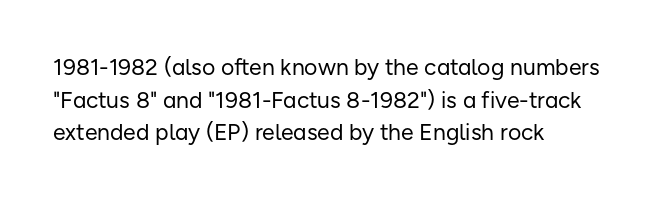
Characters follow at the spacing the type designer built in. The letterforms sit at book weight or below. Rendered with straight, roman letterforms. The rows are spaced the way most documents space them. The strip under each line holds only bare page.
